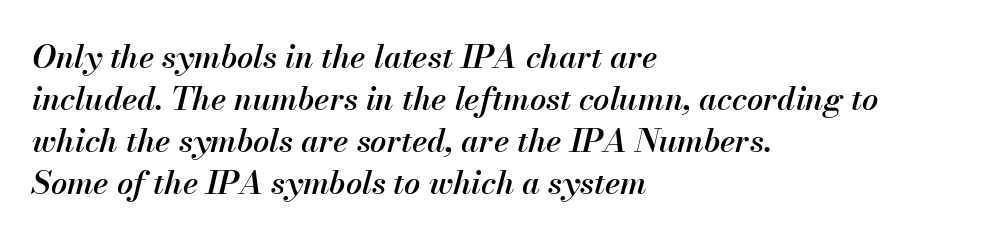
{"italic": "yes", "lean": "right", "slant_degrees": 13, "bold": "semi", "weight": "semibold", "width": "normal", "stroke_contrast": "medium", "x_height": "small", "monospaced": "no", "underline": "no", "align": "left", "line_spacing": "normal", "line_spacing_ratio": 1.31, "letter_spacing": "normal", "letter_spacing_em": 0.0, "glyph_px": 32}
